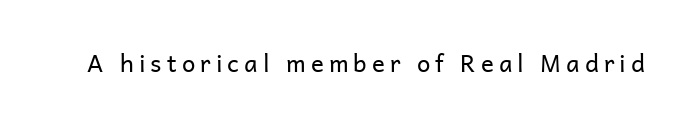
Q: Is the text bold? A: No.
Q: Is the text italic (slanted)? A: No, it is upright.
Q: Is the text underlined? A: No.
Q: Is the spacing between letters normal or unusually wide? A: Unusually wide.
